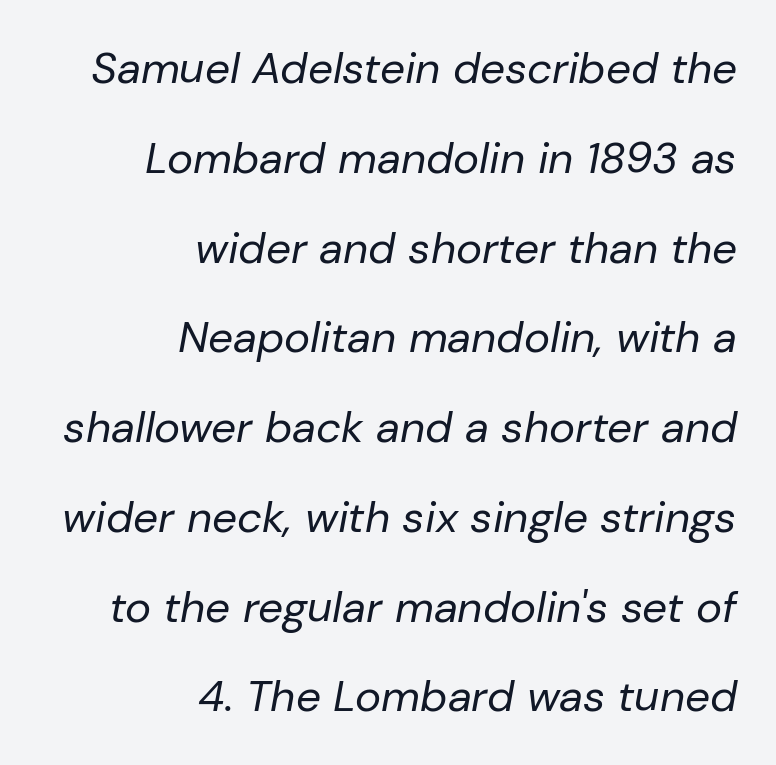
The image shows 44 px regular-weight type, italic (leaning right); set right-aligned, loose line spacing (2.04x), normal letter spacing, not underlined; low stroke contrast and a medium x-height.
